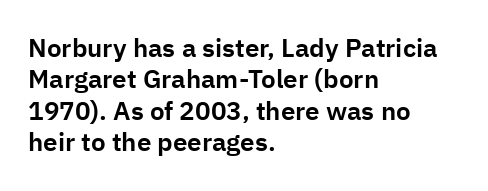
The image shows 26 px text type, upright; set left-aligned, line spacing 1.21x, normal letter spacing, not underlined.
